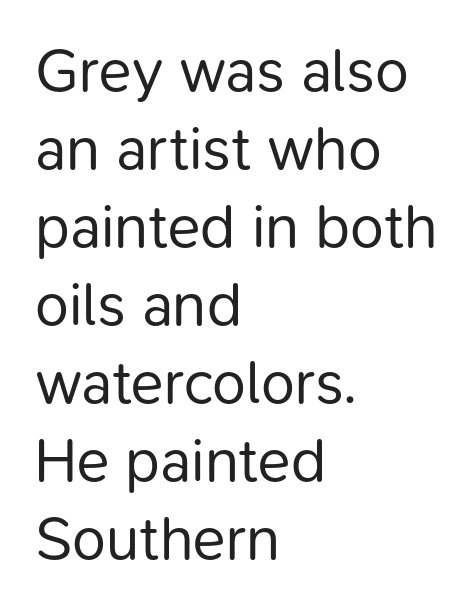
Q: Is the text bold? A: No.
Q: Is the text italic (slanted)? A: No, it is upright.
Q: Is the typeface a serif or a sans-serif typeface? A: Sans-serif.
Q: Is the text underlined? A: No.
Q: How is the paragraph aligned? A: Left-aligned.
Q: Is the spacing between letters normal or unusually wide? A: Normal.
Q: Is the spacing between lines tight, normal or loose? A: Normal.
Q: Width (condensed, normal, or wide)? A: Normal.
Q: Stroke contrast? A: Low.
Q: x-height? A: Medium.
Q: Monospaced? A: No.
